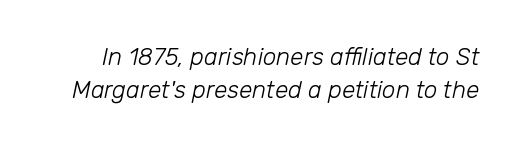
If you measured baseline to baseline, you'd find a middling distance. Standard letterfit; no display-style spreading of the glyphs. Each stroke keeps to a modest, everyday thickness or less. Just letters on the line, the space beneath them empty.
